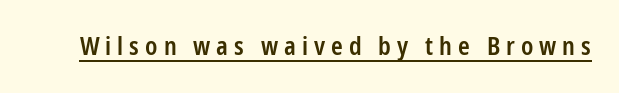
{"italic": "no", "bold": "semi", "underline": "yes", "letter_spacing": "wide", "letter_spacing_em": 0.24, "glyph_px": 25}
